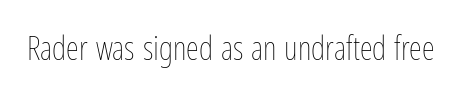
Q: Is the text bold? A: No.
Q: Is the text italic (slanted)? A: No, it is upright.
Q: Is the text underlined? A: No.
Q: Is the spacing between letters normal or unusually wide? A: Normal.
Q: Width (condensed, normal, or wide)? A: Condensed.
Q: Stroke contrast? A: Low.
Q: x-height? A: Medium.
Q: Monospaced? A: No.
